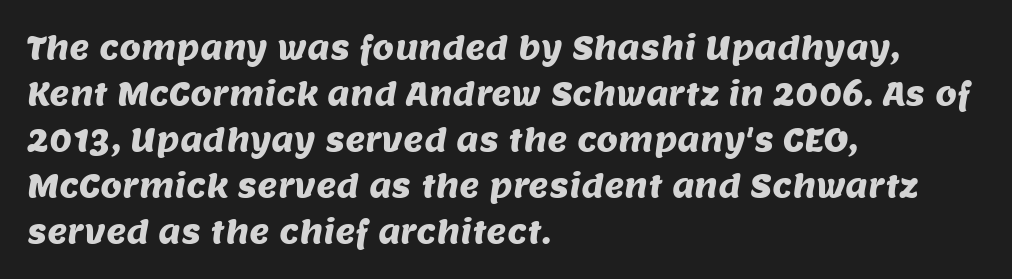
The image shows 31 px sans-serif type; set left-aligned, normal line spacing (1.48x), normal letter spacing, not underlined; medium stroke contrast and a large x-height.
